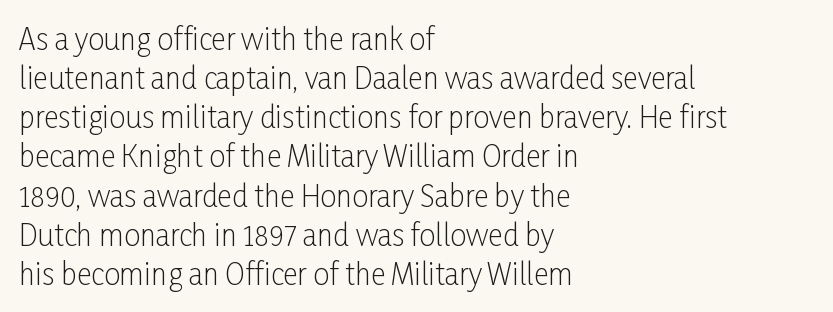
Q: Is the text bold? A: No.
Q: Is the text italic (slanted)? A: No, it is upright.
Q: Is the typeface a serif or a sans-serif typeface? A: Sans-serif.
Q: Is the text underlined? A: No.
Q: How is the paragraph aligned? A: Left-aligned.
Q: Is the spacing between letters normal or unusually wide? A: Normal.
Q: Is the spacing between lines tight, normal or loose? A: Normal.
Q: Width (condensed, normal, or wide)? A: Condensed.
Q: Stroke contrast? A: Low.
Q: x-height? A: Medium.
Q: Monospaced? A: No.
